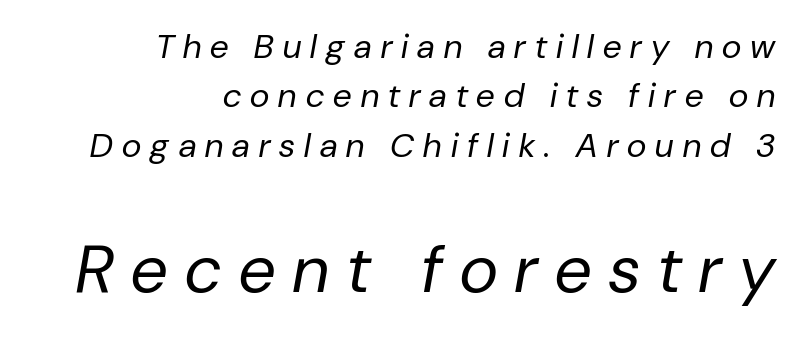
The image shows 67 px regular-weight type, italic (leaning right); set right-aligned, normal line spacing (1.45x), unusually wide letter spacing (+0.27 em), not underlined; the second (bottom) block is 1.97x larger; low stroke contrast and a medium x-height.
